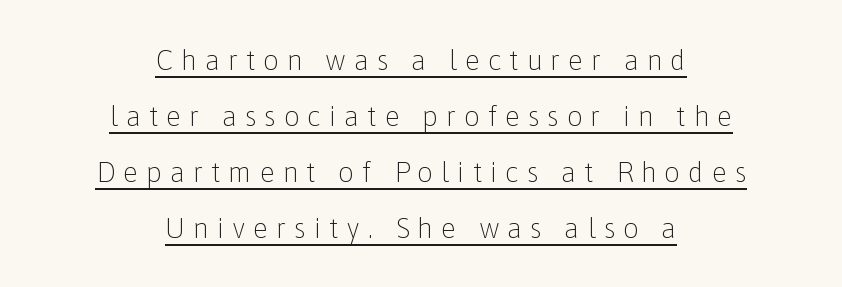
The words here are underlined. Which margin do the lines hug? Neither — every line sits in the middle. Baseline-to-baseline distance is far greater than the letter height. This sample uses an upright cut, with every glyph sitting square on the baseline.
